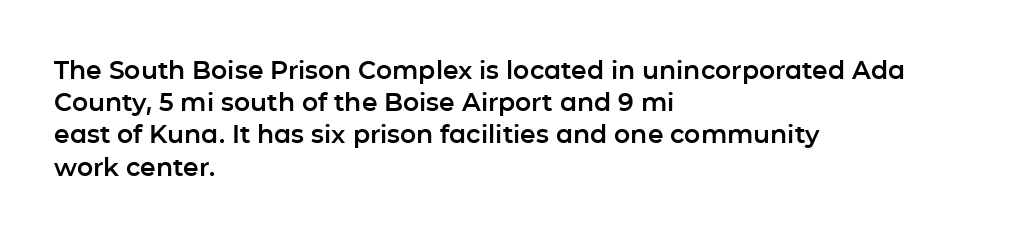
{"italic": "no", "underline": "no", "align": "left", "line_spacing": "normal", "line_spacing_ratio": 1.29, "letter_spacing": "normal", "letter_spacing_em": 0.0, "glyph_px": 25}
